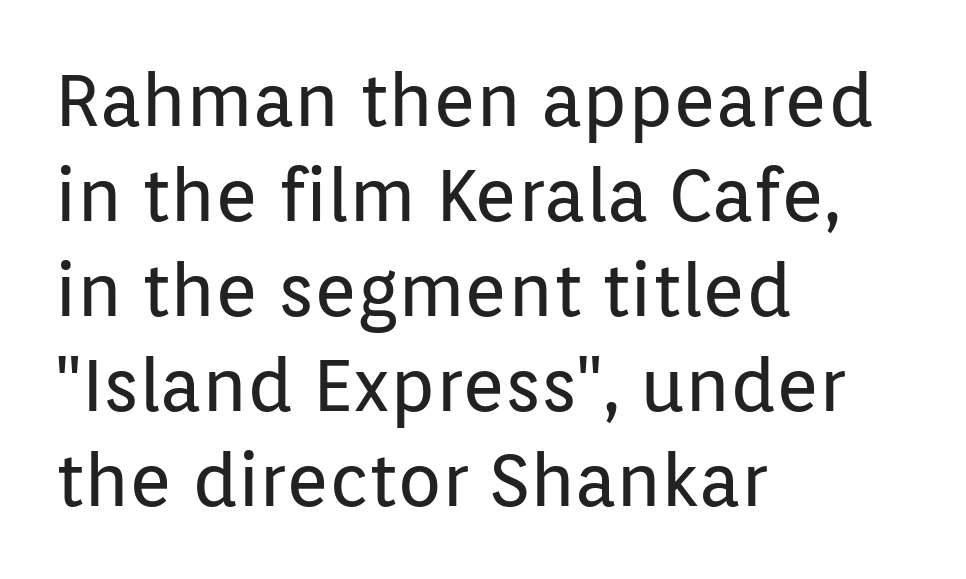
The image shows 73 px regular-weight sans-serif type, upright; set left-aligned, normal line spacing (1.3x), normal letter spacing, not underlined; low stroke contrast and a medium x-height.
